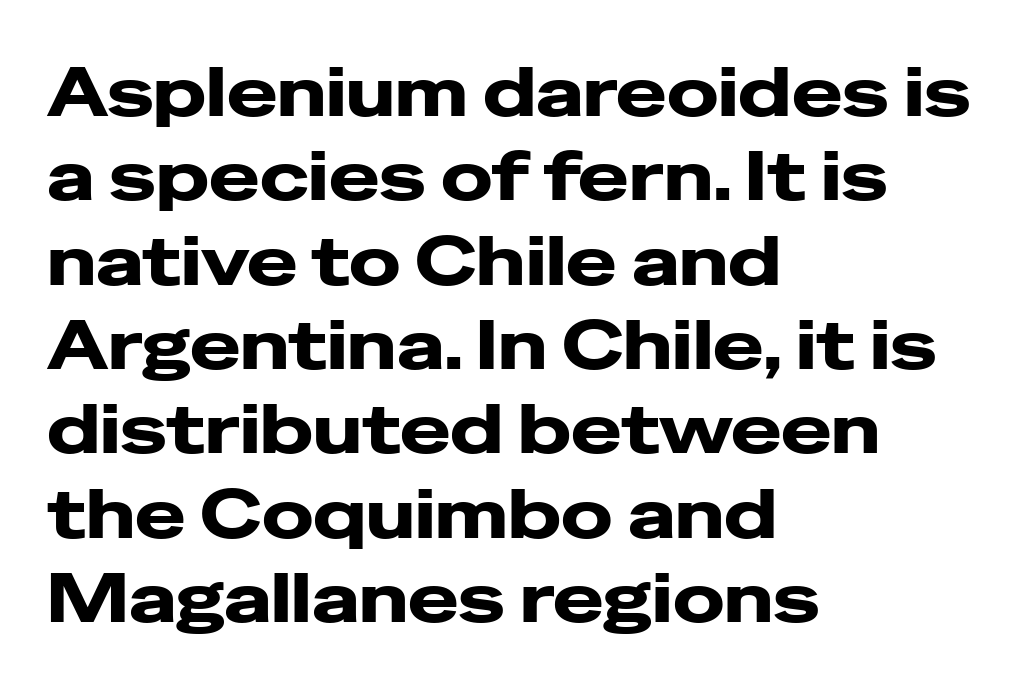
These lines are rendered in a variable-pitch font. If you drew a ruler down the left edge, every line would touch it. A typesetter would label this face a sans. Rule under the text: the space is simply empty. Italic? Not at all — the glyphs are vertical.
